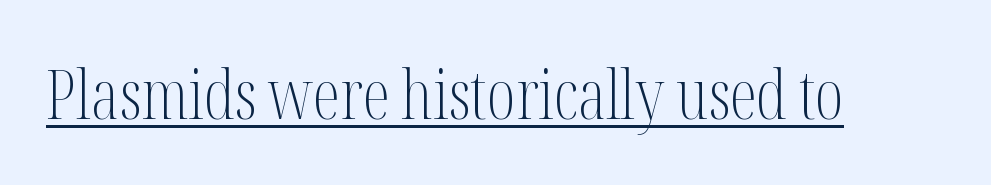
The image shows 68 px light, condensed serif type, upright; set normal letter spacing, underlined; medium stroke contrast and a medium x-height.
